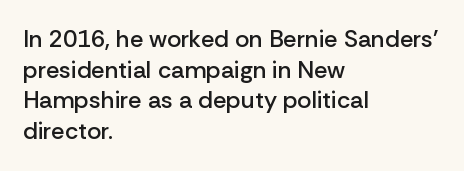
{"italic": "no", "bold": "semi", "underline": "no", "align": "left", "line_spacing": "normal", "line_spacing_ratio": 1.28, "letter_spacing": "normal", "letter_spacing_em": 0.0, "glyph_px": 24}
